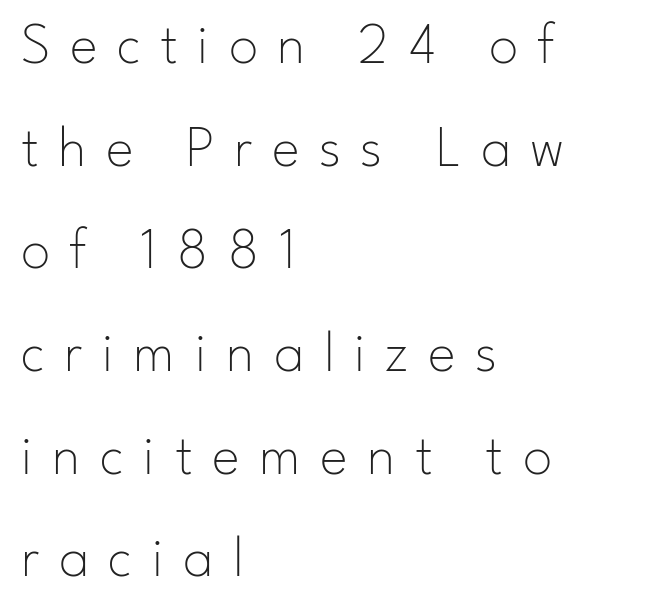
It's the straight-up-and-down kind of type. Underlining? Definitely not there. Is the block centered? No — it sits flush against the left margin. Note the varied advance widths — an 'i' is clearly narrower than an 'm'.
